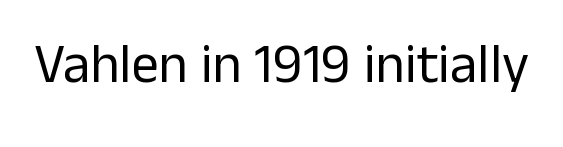
Q: Is the text bold? A: No.
Q: Is the text italic (slanted)? A: No, it is upright.
Q: Is the typeface a serif or a sans-serif typeface? A: Sans-serif.
Q: Is the text underlined? A: No.
Q: Is the spacing between letters normal or unusually wide? A: Normal.
Q: Width (condensed, normal, or wide)? A: Normal.
Q: Stroke contrast? A: Low.
Q: x-height? A: Medium.
Q: Monospaced? A: No.
